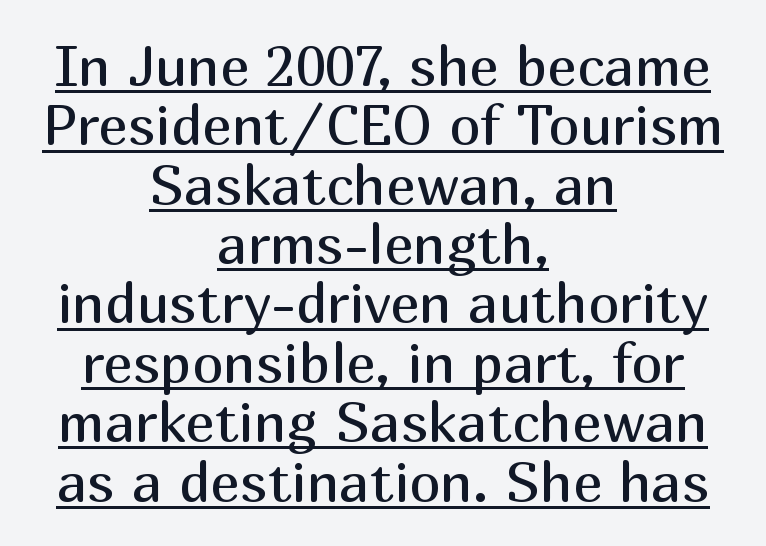
The line texture is even and compact thanks to regular tracking. Is the type heavy? It reads as light-to-regular instead. Looks like someone drew a line under every word here. The lettering holds an erect, upright posture throughout.
